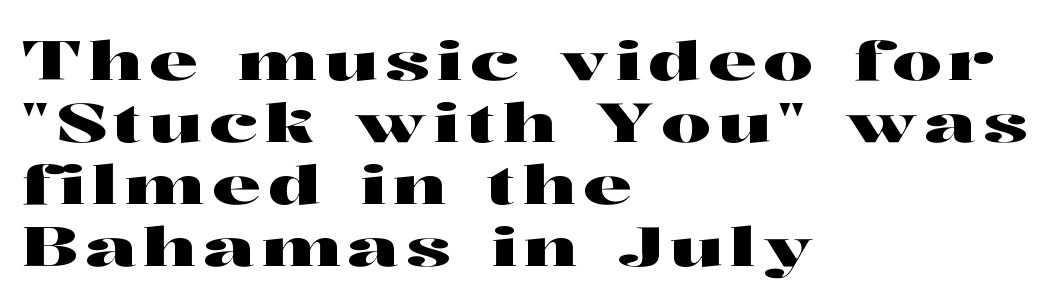
{"serif": "yes", "italic": "no", "width": "wide", "stroke_contrast": "high", "x_height": "medium", "monospaced": "no", "underline": "no", "align": "left", "line_spacing": "tight", "line_spacing_ratio": 1.13, "glyph_px": 55}
